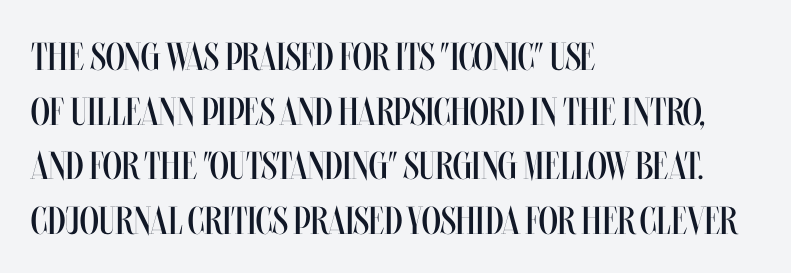
The image shows 39 px regular-weight, condensed type, upright; set left-aligned, normal line spacing (1.4x), normal letter spacing, not underlined; medium stroke contrast and a large x-height.
